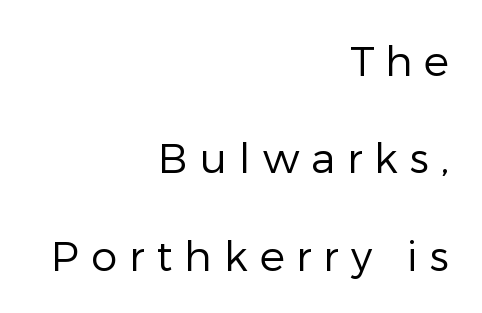
{"serif": "no", "italic": "no", "bold": "no", "weight": "regular", "width": "normal", "stroke_contrast": "low", "x_height": "medium", "monospaced": "no", "underline": "no", "align": "right", "line_spacing": "loose", "line_spacing_ratio": 2.32, "letter_spacing": "wide", "letter_spacing_em": 0.28, "glyph_px": 42}
